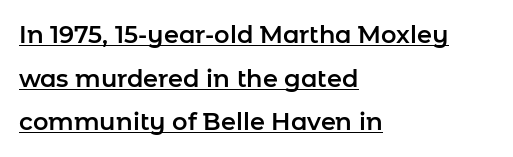
{"italic": "no", "underline": "yes", "align": "left", "line_spacing_ratio": 1.82, "letter_spacing": "normal", "letter_spacing_em": 0.0, "glyph_px": 24}
